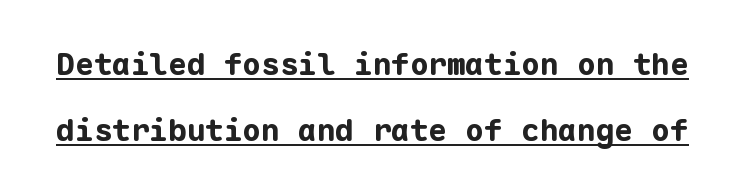
The image shows 31 px bold sans-serif type, upright, monospaced; set loose line spacing (2.13x), normal letter spacing, underlined; low stroke contrast and a medium x-height.
